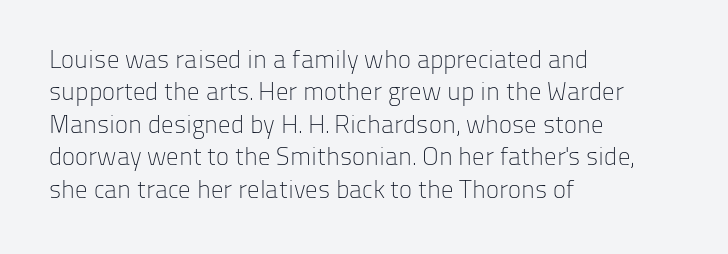
Q: Is the text bold? A: No.
Q: Is the text italic (slanted)? A: No, it is upright.
Q: Is the text underlined? A: No.
Q: How is the paragraph aligned? A: Left-aligned.
Q: Is the spacing between letters normal or unusually wide? A: Normal.
Q: Is the spacing between lines tight, normal or loose? A: Normal.
